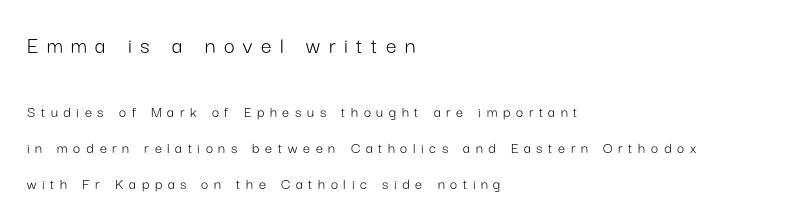
Glyph-to-glyph distance is far greater than everyday printed text. A quiet, ordinary-to-light weight characterises the typeface. The space between consecutive lines is lavish. A student would notice the top passage is typeset larger than what follows.
